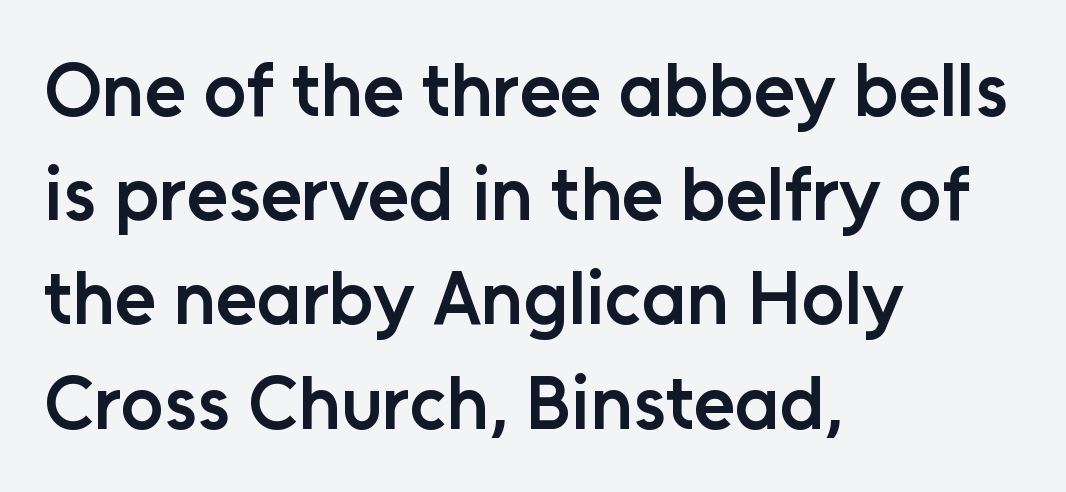
Is this a sans? Yes — the strokes have no serifs. This is roman type, the default non-slanted kind. Does the weight exceed regular? Yes, but only to semibold. A classic flush-left, rag-right setting is used for this passage.
